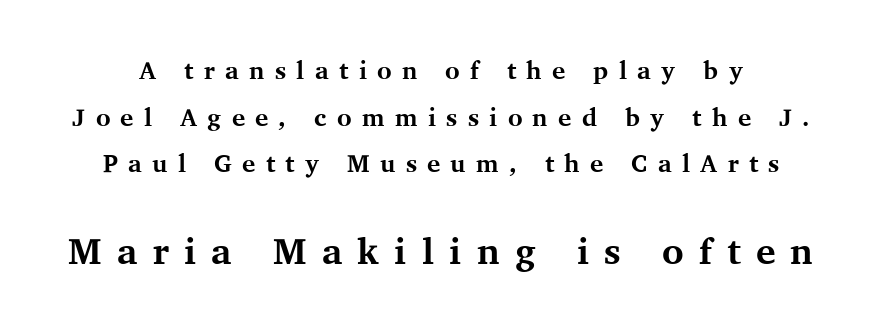
{"serif": "yes", "italic": "no", "bold": "yes", "weight": "bold", "width": "normal", "stroke_contrast": "medium", "x_height": "medium", "monospaced": "no", "underline": "no", "line_spacing_ratio": 1.87, "letter_spacing": "wide", "letter_spacing_em": 0.41, "larger_block": "second", "size_ratio": 1.48, "glyph_px": 37}
